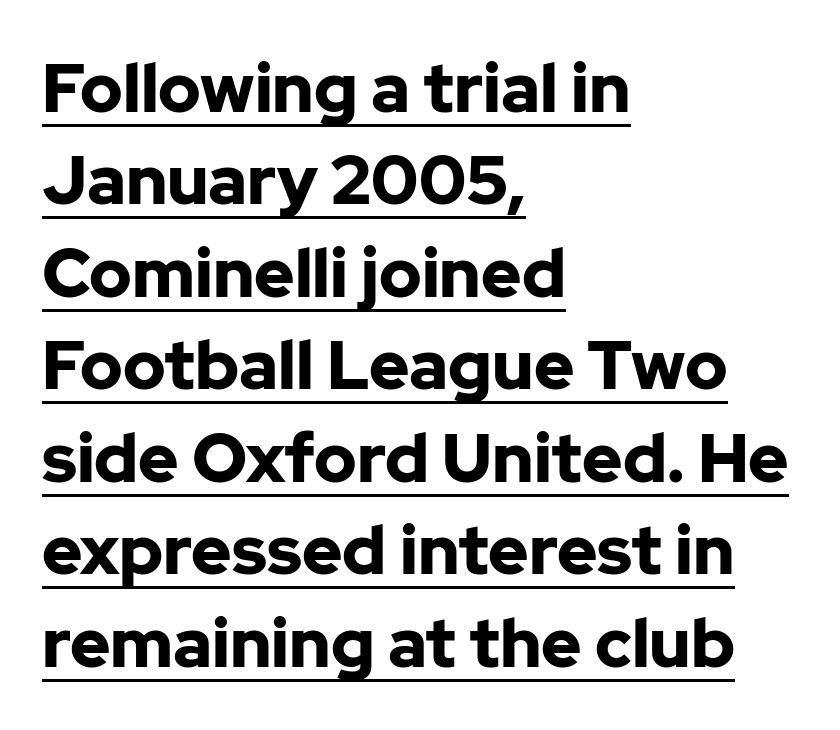
Like a heading marked for emphasis, these lines bear an underscore. The leading is moderate, giving the passage an even texture. The font's upright variant was chosen for this text. Which margin do the lines hug? The left one — the right edge is uneven.
